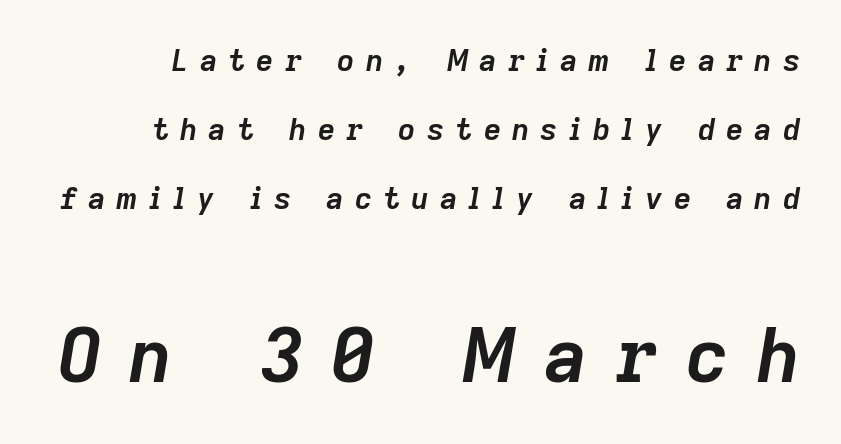
The image shows 75 px semibold type, italic (leaning right); set loose line spacing (2.3x), unusually wide letter spacing (+0.37 em), not underlined; the second (bottom) block is 2.5x larger; low stroke contrast and a medium x-height.
